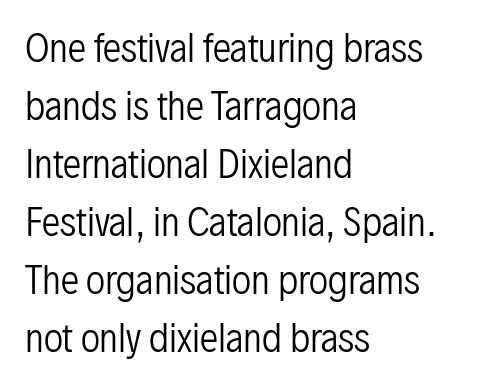
Examine the stroke ends and you'll find no serifs. The space beneath each line is pristine and unruled. Think of a printed novel: that variable character pitch is what you see here. Successive baselines arrive at the customary interval. The font is comparable to plain body text, perhaps lighter. The passage shown has conventional tracking throughout.
